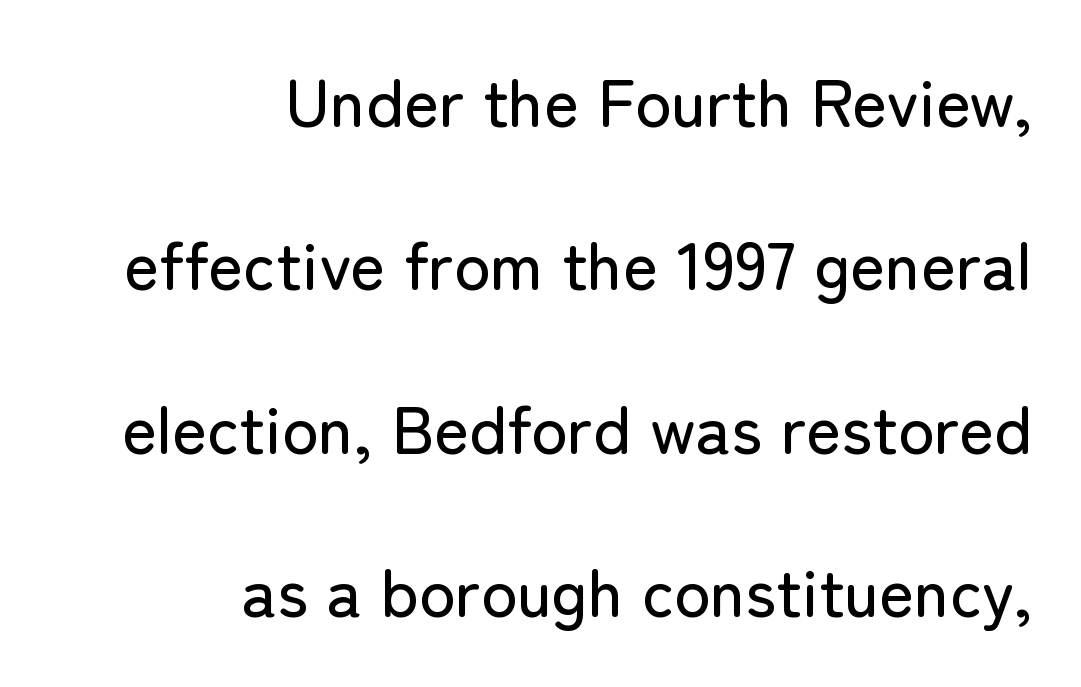
The image shows 67 px sans-serif type, upright; set right-aligned, loose line spacing (2.44x), normal letter spacing, not underlined; low stroke contrast and a medium x-height.
